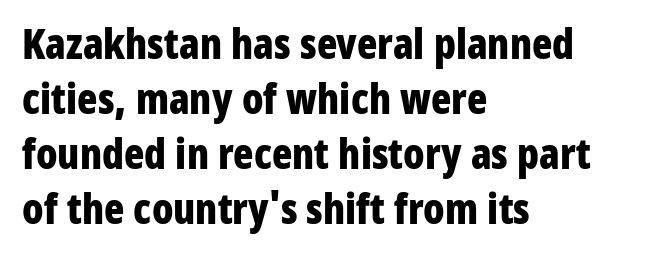
Q: Is the text bold? A: Yes.
Q: Is the text italic (slanted)? A: No, it is upright.
Q: Is the typeface a serif or a sans-serif typeface? A: Sans-serif.
Q: Is the text underlined? A: No.
Q: How is the paragraph aligned? A: Left-aligned.
Q: Is the spacing between letters normal or unusually wide? A: Normal.
Q: Is the spacing between lines tight, normal or loose? A: Normal.
Q: Width (condensed, normal, or wide)? A: Condensed.
Q: Stroke contrast? A: Low.
Q: x-height? A: Medium.
Q: Monospaced? A: No.
